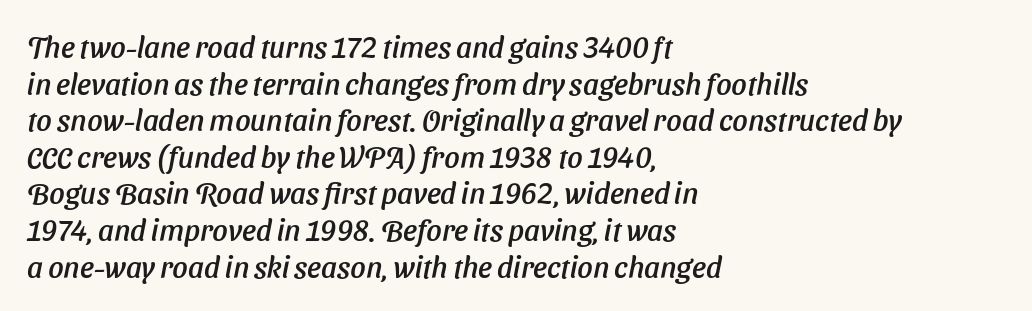
Q: Is the text italic (slanted)? A: Yes, it leans right by about 11 degrees.
Q: Is the text underlined? A: No.
Q: How is the paragraph aligned? A: Left-aligned.
Q: Is the spacing between letters normal or unusually wide? A: Normal.
Q: Width (condensed, normal, or wide)? A: Normal.
Q: Stroke contrast? A: Low.
Q: x-height? A: Medium.
Q: Monospaced? A: No.
